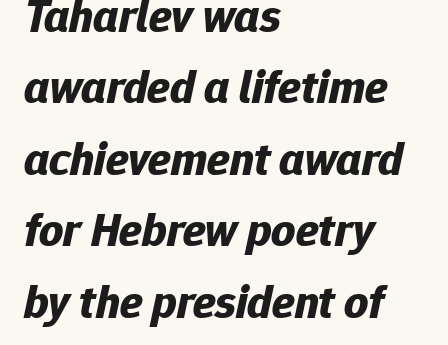
The image shows 47 px bold type, italic (leaning right); set left-aligned, normal line spacing (1.52x), normal letter spacing, not underlined; low stroke contrast and a medium x-height.
